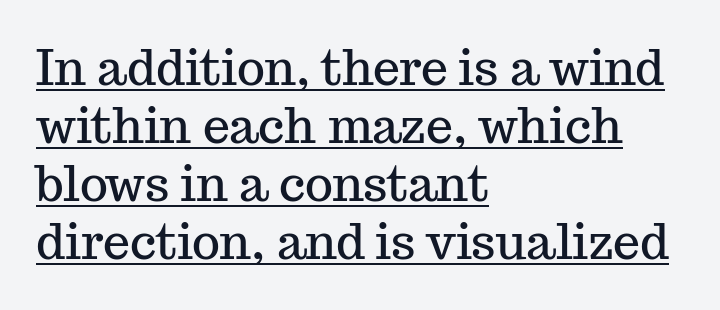
{"serif": "yes", "italic": "no", "width": "normal", "stroke_contrast": "medium", "x_height": "medium", "monospaced": "no", "underline": "yes", "align": "left", "line_spacing_ratio": 1.21, "letter_spacing": "normal", "letter_spacing_em": 0.0, "glyph_px": 48}
